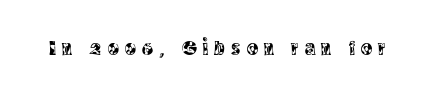
Check under the words: just untouched page. Is there any slant? The stems are plumb. Short note: letters widely spaced.
